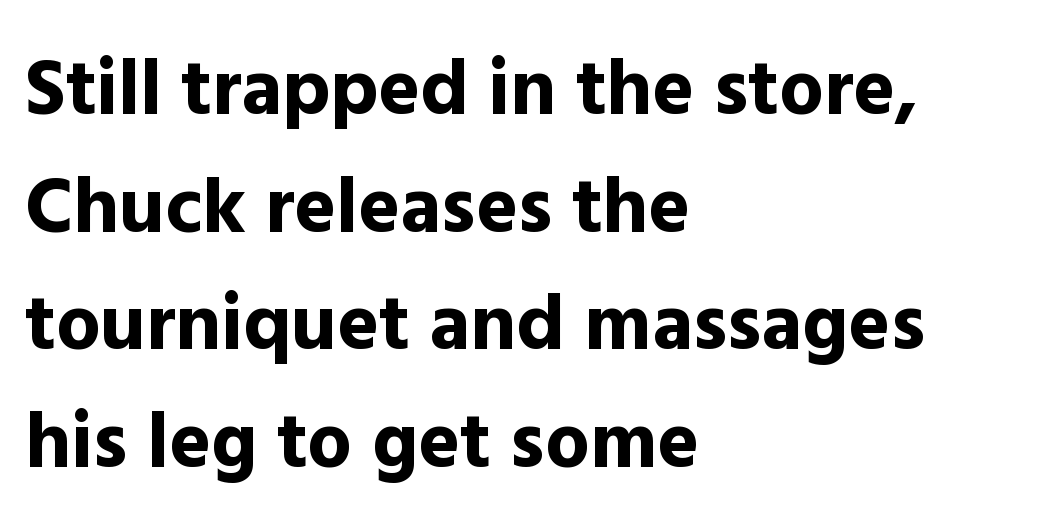
{"serif": "no", "italic": "no", "bold": "yes", "weight": "bold", "width": "normal", "x_height": "medium", "monospaced": "no", "underline": "no", "align": "left", "line_spacing": "normal", "line_spacing_ratio": 1.49, "letter_spacing": "normal", "letter_spacing_em": 0.0, "glyph_px": 79}
